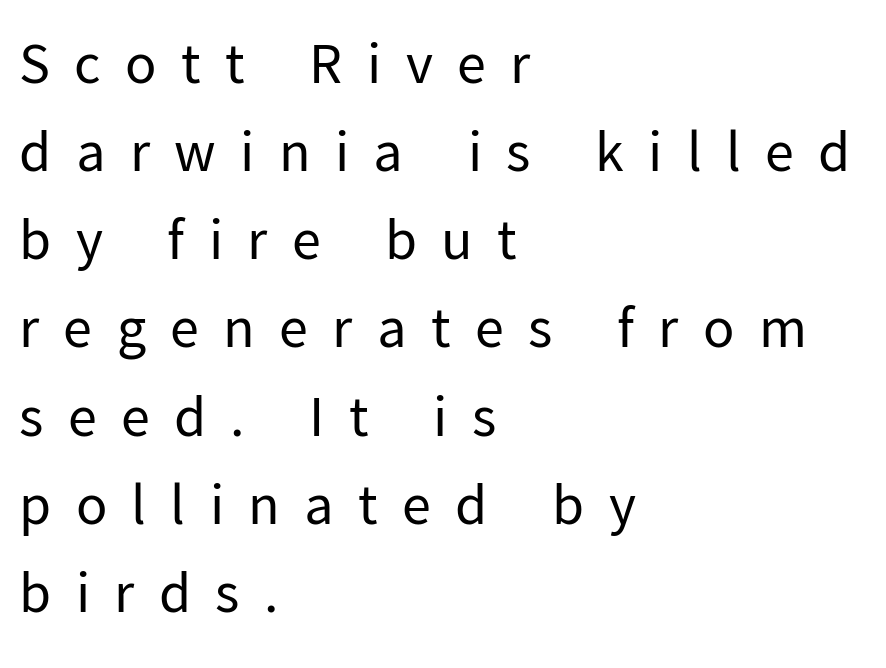
Q: Is the text bold? A: No.
Q: Is the text italic (slanted)? A: No, it is upright.
Q: Is the typeface a serif or a sans-serif typeface? A: Sans-serif.
Q: Is the text underlined? A: No.
Q: How is the paragraph aligned? A: Left-aligned.
Q: Is the spacing between letters normal or unusually wide? A: Unusually wide.
Q: Is the spacing between lines tight, normal or loose? A: Normal.
Q: Width (condensed, normal, or wide)? A: Normal.
Q: Stroke contrast? A: Low.
Q: x-height? A: Medium.
Q: Monospaced? A: No.
